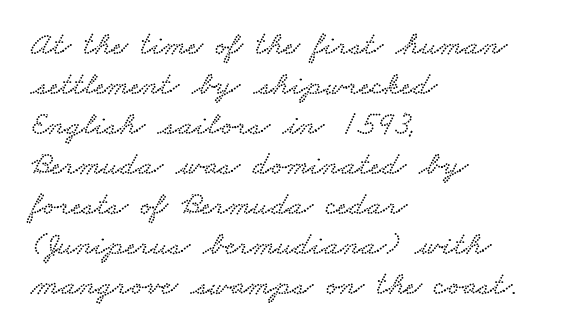
{"serif": "yes", "width": "wide", "stroke_contrast": "low", "x_height": "small", "monospaced": "no", "underline": "no", "align": "left", "line_spacing_ratio": 1.21, "letter_spacing": "normal", "letter_spacing_em": 0.0, "glyph_px": 33}
